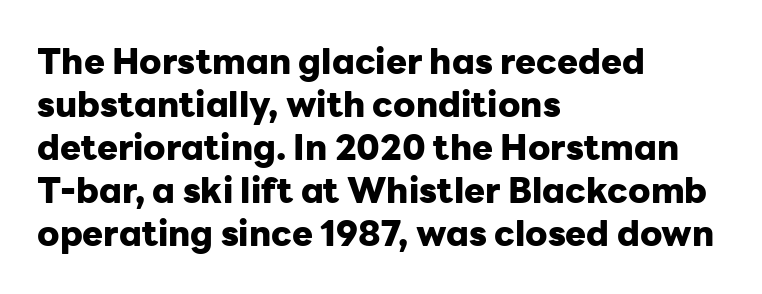
Heavy-handed strokes throughout: this text is bold. Each line starts at the same left margin while the right side varies. The font family rendered here belongs to the sans-serif group. A clean baseline with only descenders dipping below it. It's the straight-up-and-down kind of type.
